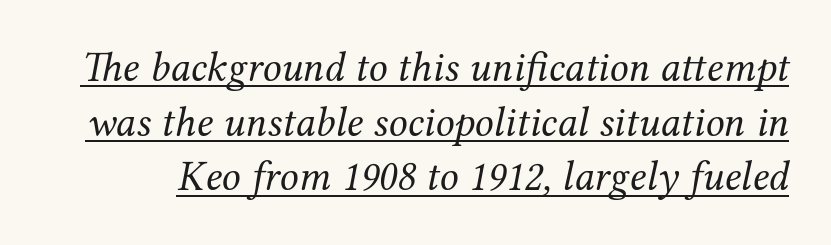
The image shows 42 px regular-weight serif type, italic (leaning right); set normal line spacing (1.3x), normal letter spacing, underlined; medium stroke contrast and a medium x-height.
